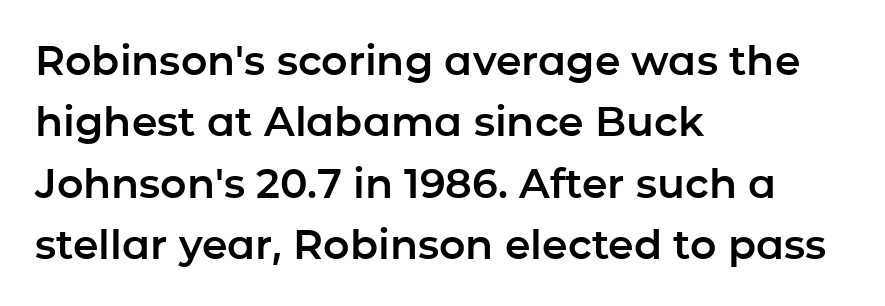
The image shows 41 px sans-serif type, upright; set left-aligned, normal line spacing (1.5x), normal letter spacing, not underlined; low stroke contrast and a medium x-height.
